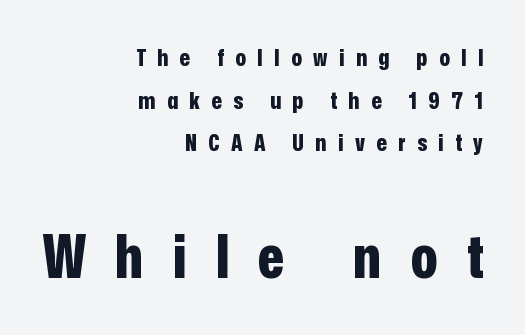
The line texture is sparse and dotted thanks to wide tracking. Note: no serifs on the glyphs. The letters advance in unequal steps, a hallmark of proportional type. You get the small type first, then a jump to larger type.
